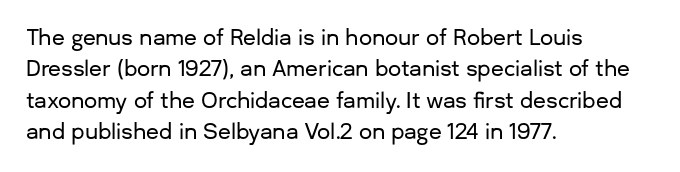
Unmarked baselines from the first word to the last. Every character sits straight up, as roman type does. The lines in this sample share a left origin and differ only in where they stop. Summary of vertical rhythm: regular, with standard interline spacing. Inter-character spacing is left at the font's built-in metrics.
